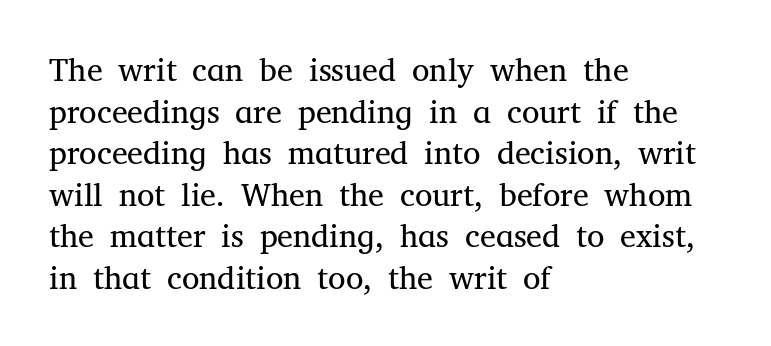
{"serif": "yes", "italic": "no", "bold": "no", "weight": "regular", "width": "normal", "stroke_contrast": "medium", "x_height": "medium", "monospaced": "no", "underline": "no", "align": "left", "line_spacing": "normal", "line_spacing_ratio": 1.3, "letter_spacing": "normal", "letter_spacing_em": 0.0, "glyph_px": 32}
